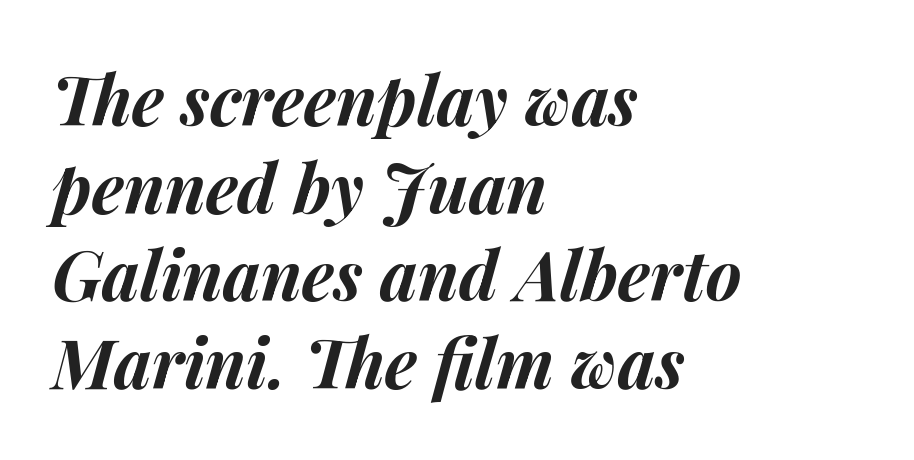
Q: Is the text bold? A: Yes.
Q: Is the text italic (slanted)? A: Yes, it leans right by about 14 degrees.
Q: Is the text underlined? A: No.
Q: How is the paragraph aligned? A: Left-aligned.
Q: Is the spacing between letters normal or unusually wide? A: Normal.
Q: Is the spacing between lines tight, normal or loose? A: Normal.
Q: Width (condensed, normal, or wide)? A: Normal.
Q: Stroke contrast? A: Medium.
Q: x-height? A: Medium.
Q: Monospaced? A: No.
